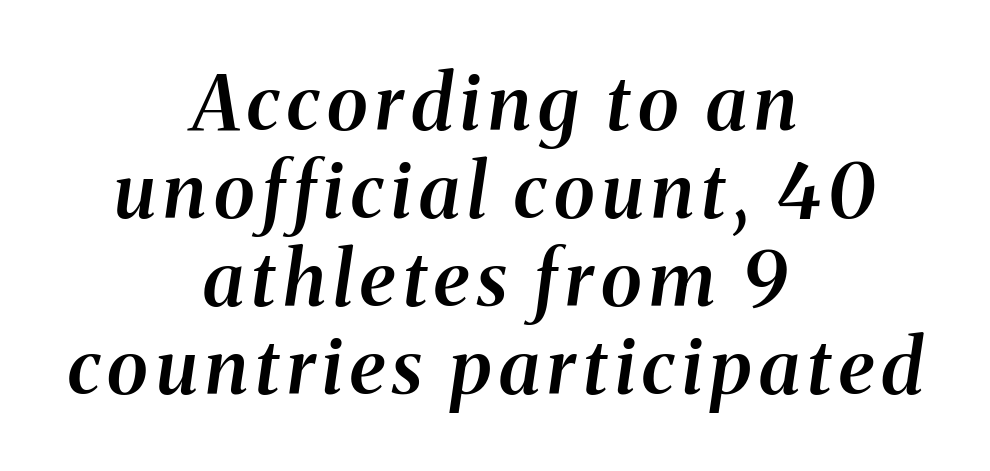
The image shows 76 px semibold serif type, italic (leaning right); set centered, line spacing 1.16x, not underlined; medium stroke contrast and a medium x-height.
